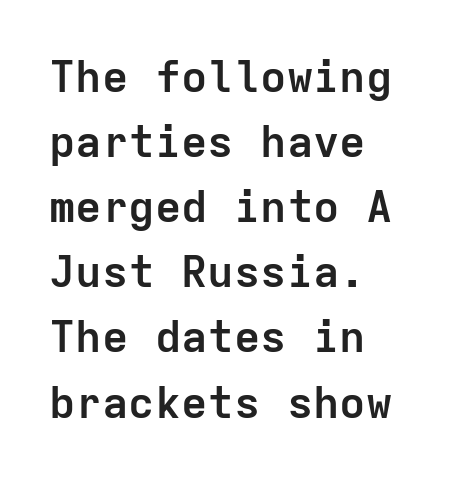
Inter-character spacing is left at the font's built-in metrics. Each glyph is drawn with heavy, bold strokes. Quick note: not italic, upright. The glyphs in this specimen are sans serif.
